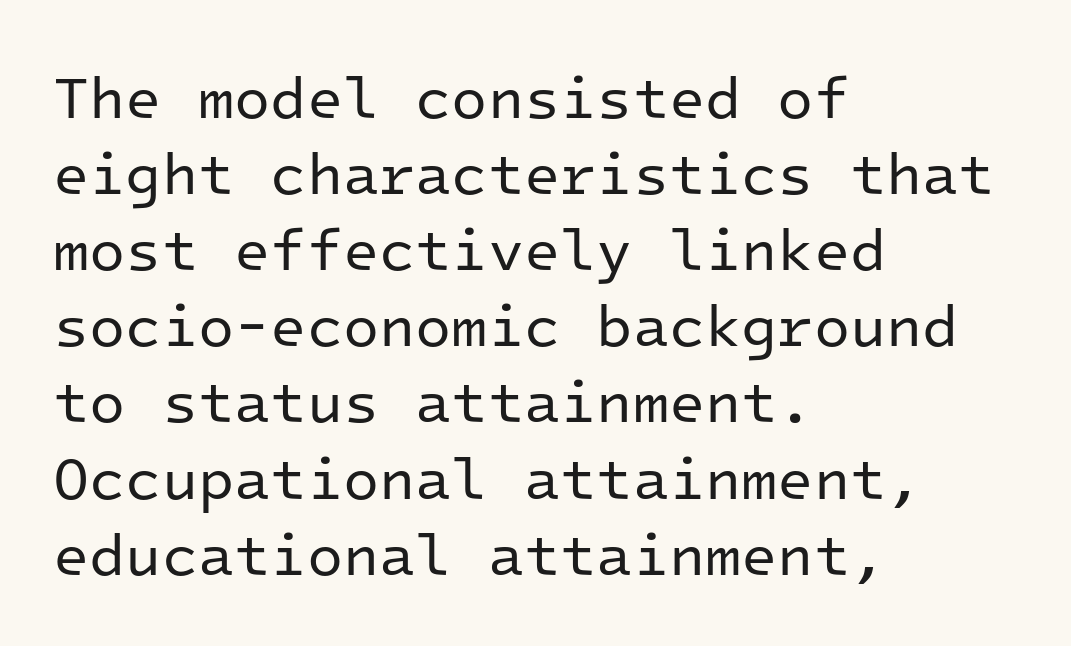
It's the straight-up-and-down kind of type. Underlining? Definitely not there. Do the characters align in a grid? Yes, the font is monospaced. Unlike a traditional serif, this face leaves its strokes unadorned. Leftover space on each line is placed entirely after the last word. The block of text has a typical density, with ordinary space between rows.
